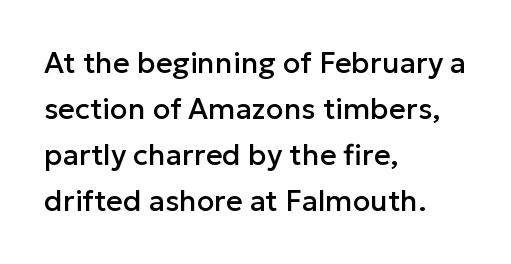
{"serif": "no", "italic": "no", "width": "normal", "stroke_contrast": "low", "x_height": "medium", "monospaced": "no", "underline": "no", "align": "left", "line_spacing": "normal", "line_spacing_ratio": 1.59, "letter_spacing": "normal", "letter_spacing_em": 0.0, "glyph_px": 29}
